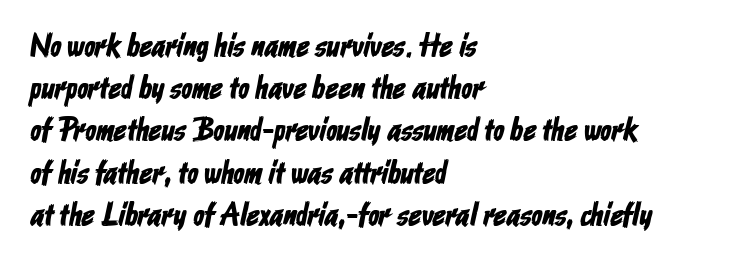
The image shows 32 px condensed sans-serif type; set left-aligned, normal line spacing (1.32x), normal letter spacing, not underlined; low stroke contrast and a medium x-height.
